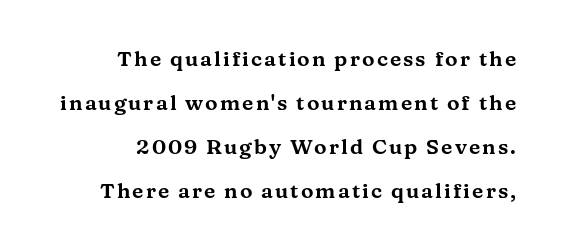
{"italic": "no", "underline": "no", "align": "right", "line_spacing": "loose", "line_spacing_ratio": 2.1, "glyph_px": 21}
